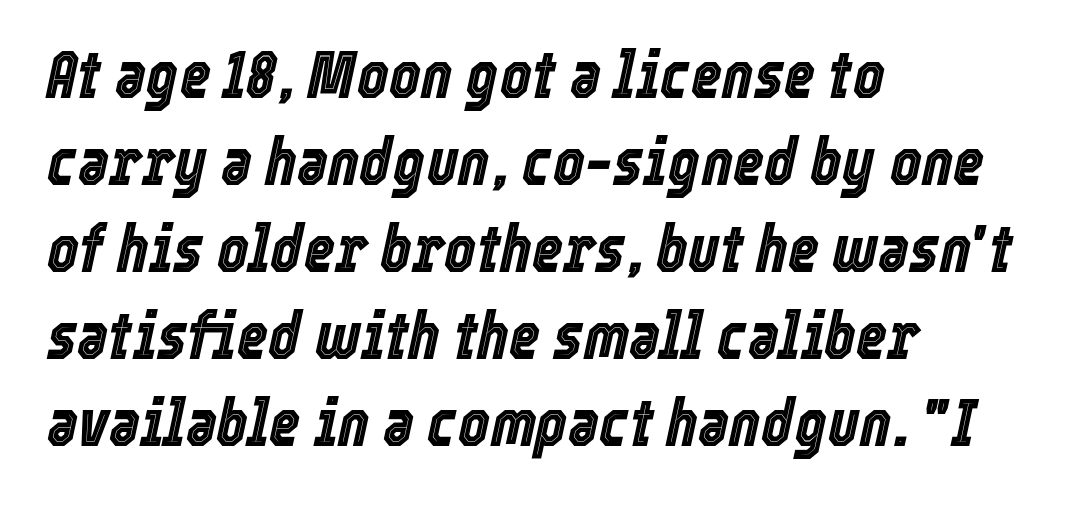
Varying glyph widths throughout — classic text-font behaviour. Rendered with sloped, italic letterforms. Regular leading. All the whitespace from short lines collects on the right. The face used here is rendered with its standard letterfit. Clear beneath every line of the passage.
